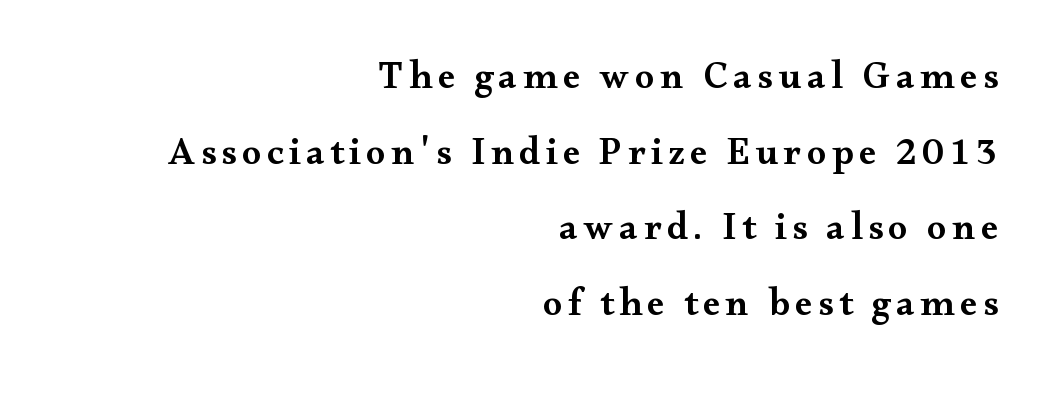
The type family on display is of the serif kind. This block would shrink considerably if given ordinary leading; it's expanded now. The type sits square on the baseline with zero lean. The setting favours the right margin, as signatures and pull-quotes sometimes do. Each letter keeps its own natural width here, so spacing adapts to shape.
